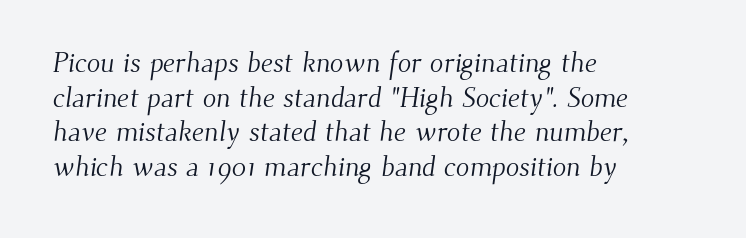
Q: Is the text bold? A: No.
Q: Is the typeface a serif or a sans-serif typeface? A: Serif.
Q: Is the text underlined? A: No.
Q: How is the paragraph aligned? A: Left-aligned.
Q: Is the spacing between letters normal or unusually wide? A: Normal.
Q: Width (condensed, normal, or wide)? A: Normal.
Q: Stroke contrast? A: Medium.
Q: x-height? A: Small.
Q: Monospaced? A: No.
